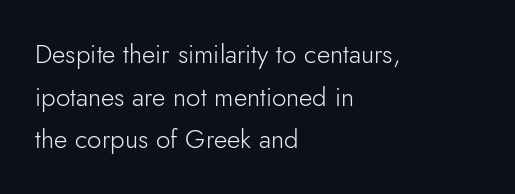
The image shows 26 px text type, upright; set left-aligned, normal line spacing (1.64x), normal letter spacing, not underlined.
